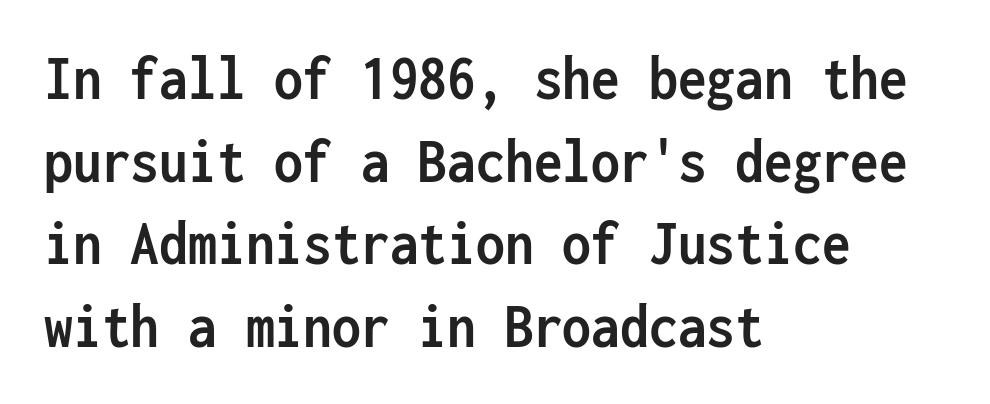
Anything drawn beneath the words? Only blank space. The rag falls on the right side of this text block. The tracking reads as untouched default to a designer's eye. Check where the strokes stop: nothing finishes them off — pure sans. The passage shown is typed in a monospace face where columns stay perfectly aligned.
